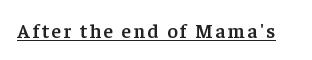
The image shows 20 px text type, upright; set underlined.
